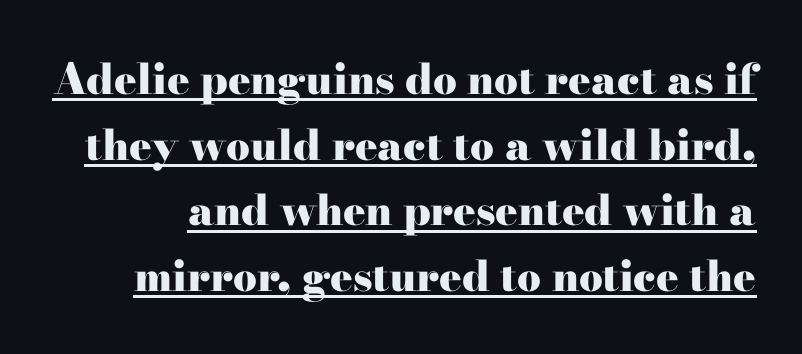
{"serif": "yes", "italic": "no", "bold": "yes", "weight": "heavy", "width": "wide", "stroke_contrast": "high", "x_height": "small", "monospaced": "no", "underline": "yes", "line_spacing": "normal", "line_spacing_ratio": 1.56, "letter_spacing": "normal", "letter_spacing_em": 0.0, "glyph_px": 42}
